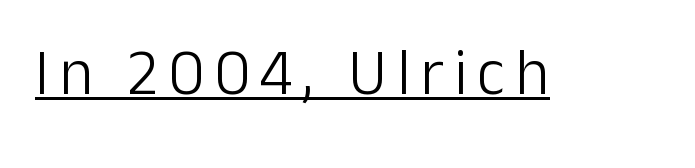
These lines are rendered in a variable-pitch font. No italicization has been applied; the sample stays upright. Ink coverage per letter is moderate at most. Emphasis is given by a line drawn under the lettering. These lines are composed in type without serifs.
